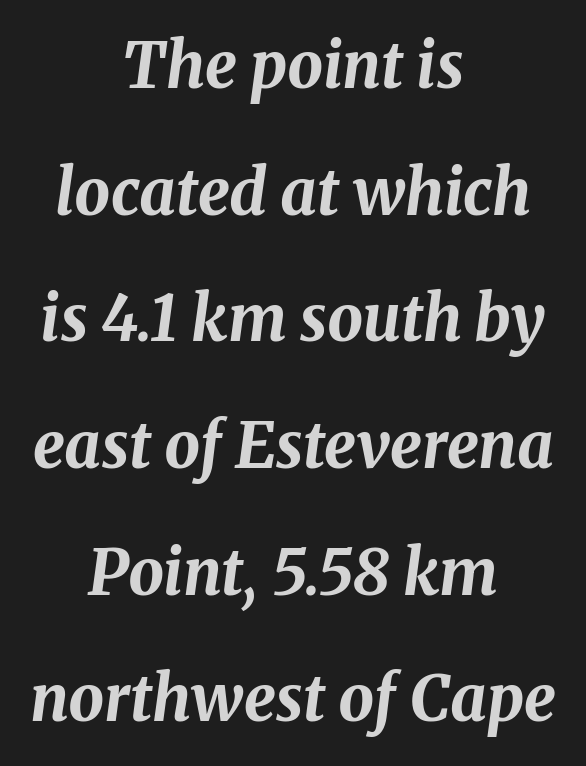
Q: Is the text bold? A: Yes.
Q: Is the text italic (slanted)? A: Yes, it leans right by about 8 degrees.
Q: Is the text underlined? A: No.
Q: How is the paragraph aligned? A: Centered.
Q: Is the spacing between letters normal or unusually wide? A: Normal.
Q: Is the spacing between lines tight, normal or loose? A: Loose.
Q: Width (condensed, normal, or wide)? A: Normal.
Q: Stroke contrast? A: Medium.
Q: x-height? A: Medium.
Q: Monospaced? A: No.
